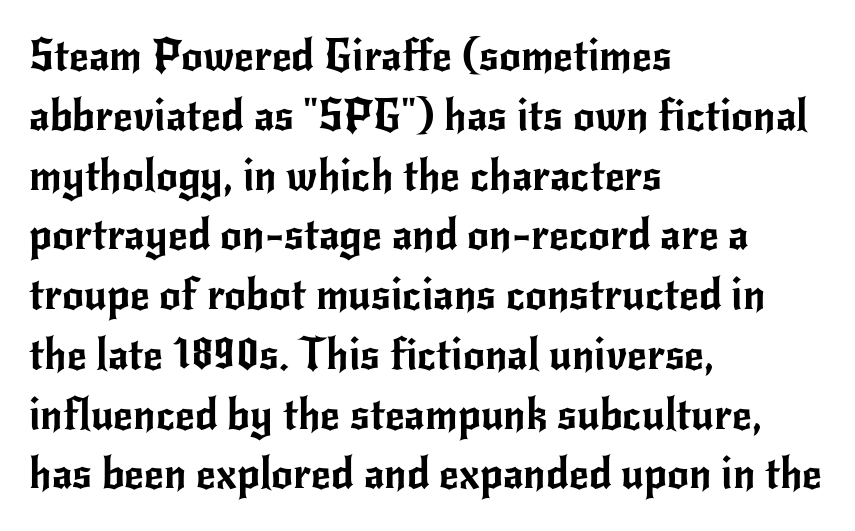
The image shows 43 px sans-serif type, upright; set left-aligned, normal line spacing (1.39x), normal letter spacing, not underlined; low stroke contrast and a small x-height.
